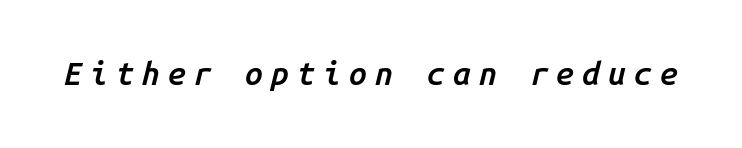
Q: Is the text bold? A: Semi-bold.
Q: Is the text italic (slanted)? A: Yes, it leans right by about 14 degrees.
Q: Is the text underlined? A: No.
Q: Is the spacing between letters normal or unusually wide? A: Unusually wide.
Q: Width (condensed, normal, or wide)? A: Normal.
Q: Stroke contrast? A: Low.
Q: x-height? A: Medium.
Q: Monospaced? A: Yes.
